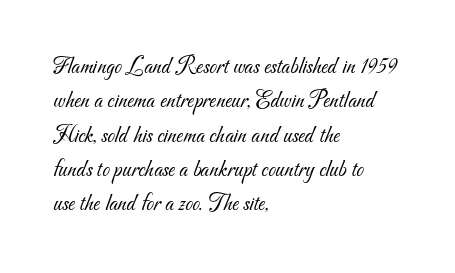
The image shows 24 px text type; set left-aligned, normal line spacing (1.43x), normal letter spacing, not underlined.
